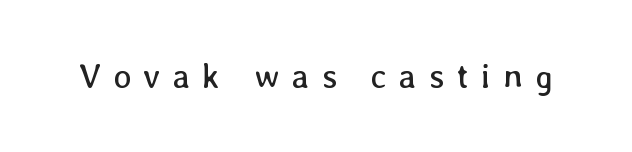
The image shows 34 px regular-weight type, upright; set unusually wide letter spacing (+0.36 em), not underlined; low stroke contrast and a medium x-height.
